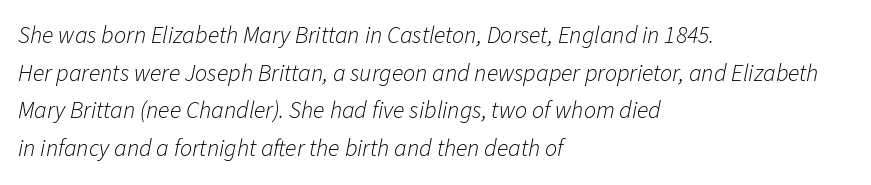
{"italic": "yes", "lean": "right", "slant_degrees": 11, "bold": "no", "underline": "no", "align": "left", "line_spacing": "normal", "line_spacing_ratio": 1.57, "letter_spacing": "normal", "letter_spacing_em": 0.0, "glyph_px": 24}
